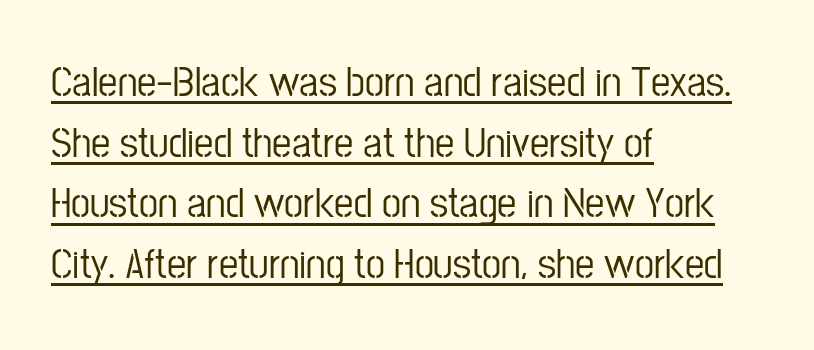
{"serif": "no", "italic": "no", "width": "condensed", "stroke_contrast": "low", "x_height": "medium", "monospaced": "no", "underline": "yes", "align": "left", "line_spacing": "normal", "line_spacing_ratio": 1.41, "letter_spacing": "normal", "letter_spacing_em": 0.0, "glyph_px": 43}
